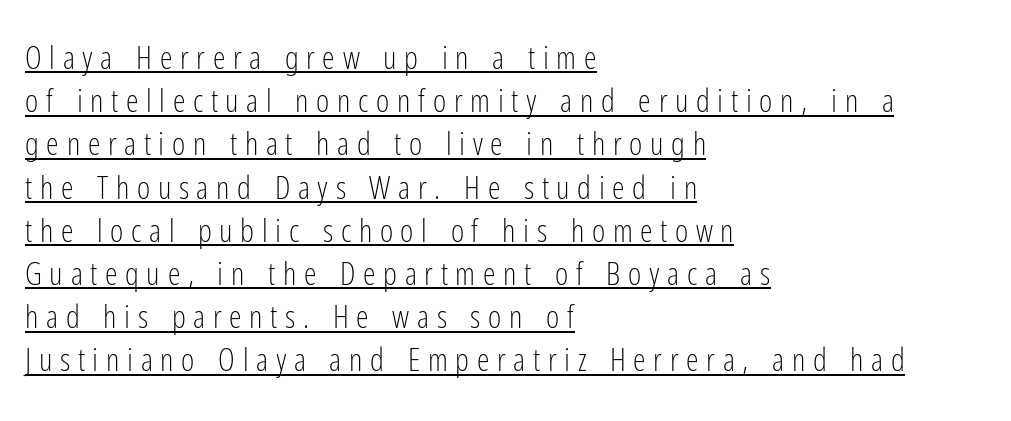
Q: Is the text bold? A: No.
Q: Is the text italic (slanted)? A: No, it is upright.
Q: Is the typeface a serif or a sans-serif typeface? A: Sans-serif.
Q: Is the text underlined? A: Yes.
Q: How is the paragraph aligned? A: Left-aligned.
Q: Is the spacing between letters normal or unusually wide? A: Unusually wide.
Q: Is the spacing between lines tight, normal or loose? A: Normal.
Q: Width (condensed, normal, or wide)? A: Condensed.
Q: Stroke contrast? A: Low.
Q: x-height? A: Medium.
Q: Monospaced? A: No.
